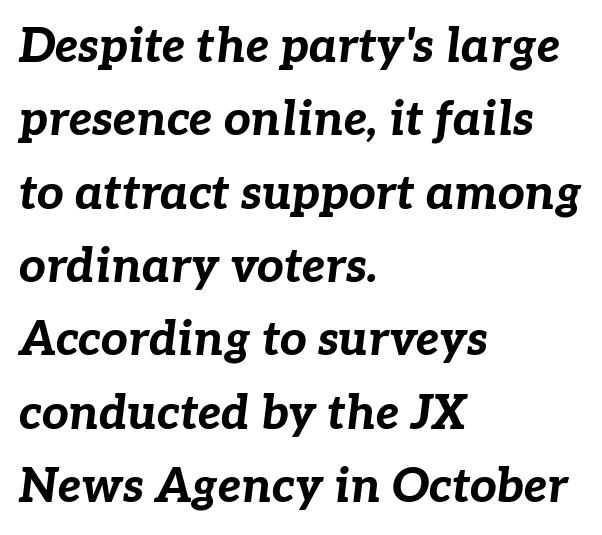
There's an unmistakable incline to the writing here. Chunky letters — that's bold for sure. These lines are rendered in a variable-pitch font. The text block is weighted toward the left margin, trailing off unevenly rightward. The area under the type is left untouched. A normal amount of white space separates one row of letters from the next.
